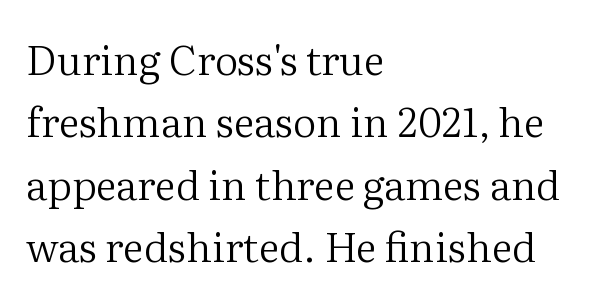
{"serif": "yes", "italic": "no", "bold": "no", "weight": "regular", "width": "normal", "stroke_contrast": "medium", "x_height": "medium", "monospaced": "no", "underline": "no", "align": "left", "line_spacing": "normal", "line_spacing_ratio": 1.52, "letter_spacing": "normal", "letter_spacing_em": 0.0, "glyph_px": 41}
